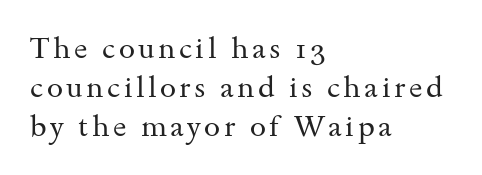
Vertical stems look standard width or narrower in stroke. Does the copy run flush right? No — it runs flush left. This sample keeps an unexceptional amount of space between lines. This sample has the flowing, uneven cadence of proportional lettering. Any mark beneath the type? The region is blank.
